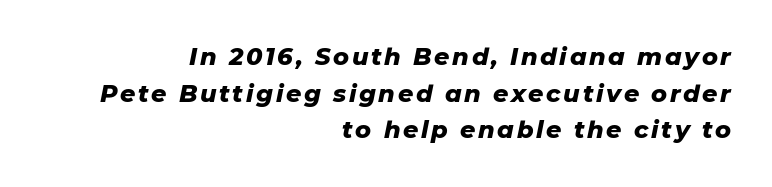
Q: Is the text bold? A: Yes.
Q: Is the text italic (slanted)? A: Yes, it leans right by about 11 degrees.
Q: Is the text underlined? A: No.
Q: How is the paragraph aligned? A: Right-aligned.
Q: Is the spacing between lines tight, normal or loose? A: Normal.
